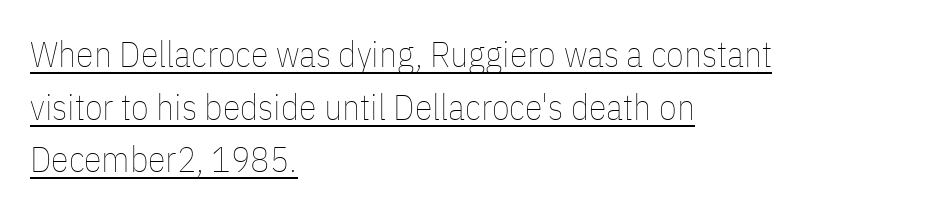
The image shows 36 px thin, condensed type, upright; set left-aligned, normal line spacing (1.46x), normal letter spacing, underlined; low stroke contrast and a medium x-height.
